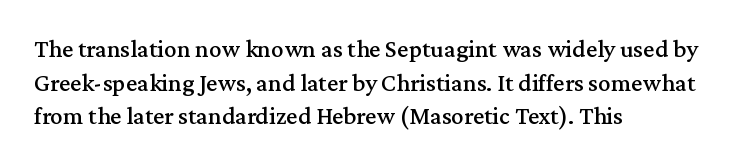
Q: Is the text italic (slanted)? A: No, it is upright.
Q: Is the text underlined? A: No.
Q: How is the paragraph aligned? A: Left-aligned.
Q: Is the spacing between letters normal or unusually wide? A: Normal.
Q: Is the spacing between lines tight, normal or loose? A: Normal.
